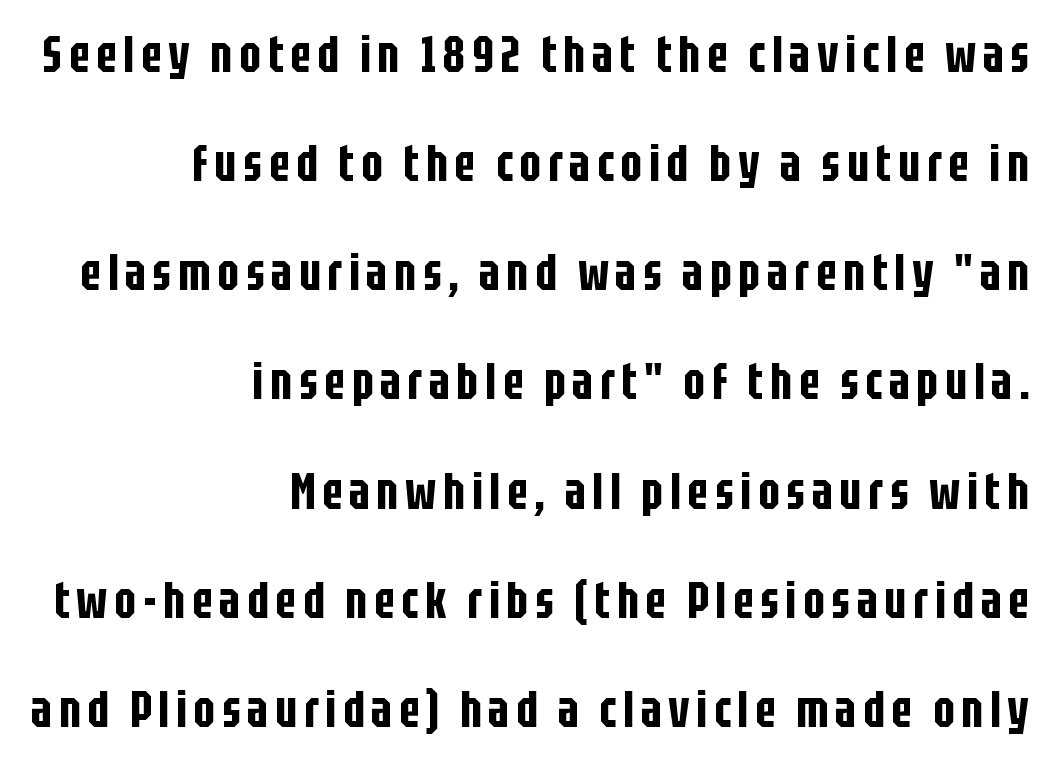
{"serif": "no", "italic": "no", "width": "condensed", "stroke_contrast": "low", "x_height": "large", "monospaced": "no", "underline": "no", "align": "right", "line_spacing": "loose", "line_spacing_ratio": 2.14, "glyph_px": 51}
